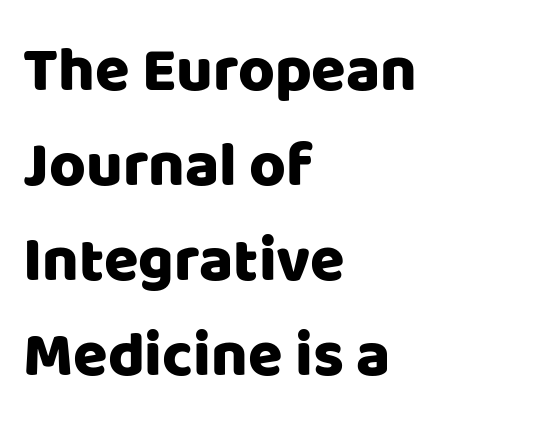
Visually the block forms a straight wall on the left and a jagged coastline on the right. The letterforms sit shoulder to shoulder at normal distance. Do the characters align in a grid? No, the font is proportional. Compared with typical paragraphs, the rows here are spaced about the same. A clean baseline with only descenders dipping below it.
